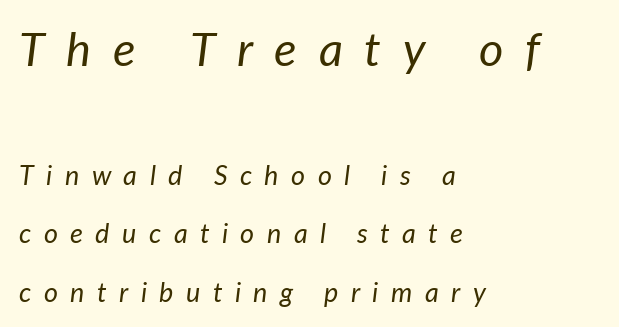
The image shows 47 px regular-weight type, italic (leaning right); set left-aligned, loose line spacing (2.16x), unusually wide letter spacing (+0.46 em), not underlined; the first (top) block is 1.74x larger; low stroke contrast and a medium x-height.
